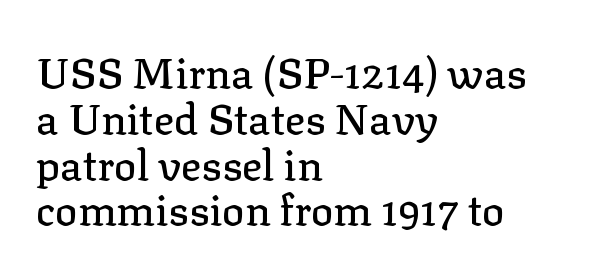
Anything drawn beneath the words? Only blank space. Classification — serif. Is the letter spacing exaggerated? No — it looks like the ordinary default. Rendered with straight, roman letterforms. These lines huddle together more closely than default settings would place them. Reading down the block, your eye returns to a fixed left position each line.
